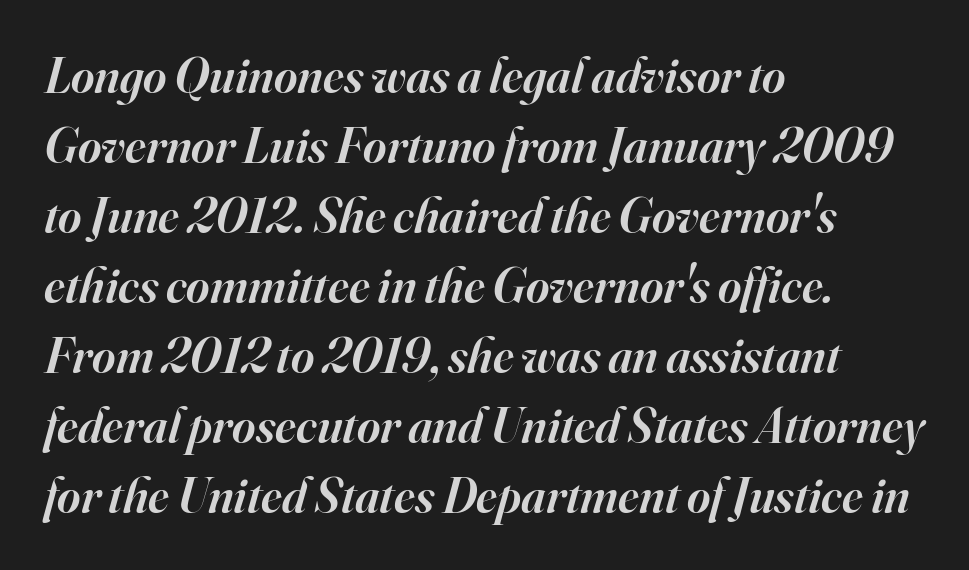
{"serif": "yes", "italic": "yes", "lean": "right", "slant_degrees": 16, "bold": "semi", "weight": "semibold", "width": "normal", "stroke_contrast": "high", "x_height": "small", "monospaced": "no", "underline": "no", "align": "left", "line_spacing": "normal", "line_spacing_ratio": 1.4, "letter_spacing": "normal", "letter_spacing_em": 0.0, "glyph_px": 50}
